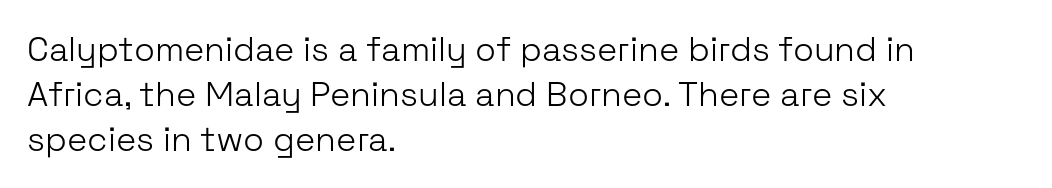
The space beneath each line is pristine and unruled. Note the varied advance widths — an 'i' is clearly narrower than an 'm'. Letter spacing: default. Evenly set lines give the paragraph a standard silhouette. A classic flush-left, rag-right setting is used for this passage. The passage shown is not bold in any degree.
